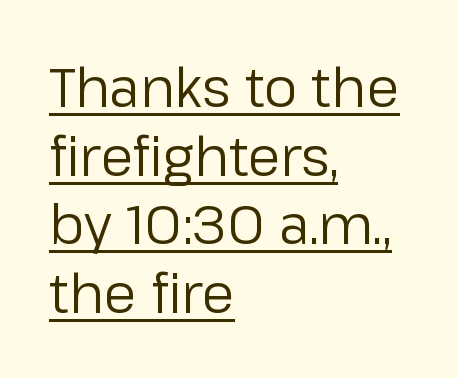
The image shows 54 px regular-weight sans-serif type, upright; set left-aligned, normal line spacing (1.27x), normal letter spacing, underlined; low stroke contrast and a medium x-height.
